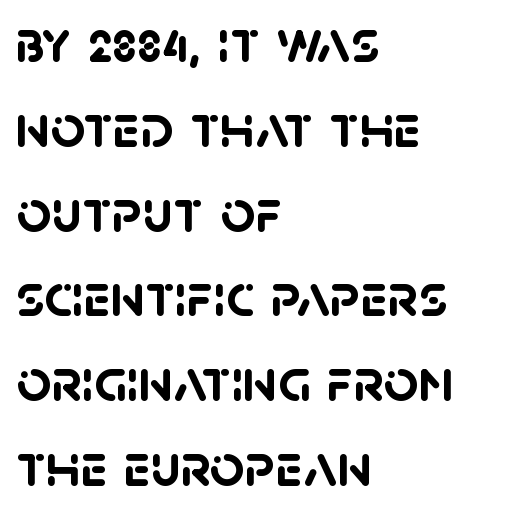
{"serif": "no", "bold": "yes", "weight": "semibold", "width": "normal", "stroke_contrast": "low", "x_height": "large", "monospaced": "no", "underline": "no", "align": "left", "line_spacing": "normal", "line_spacing_ratio": 1.39, "letter_spacing": "normal", "letter_spacing_em": 0.0, "glyph_px": 61}
